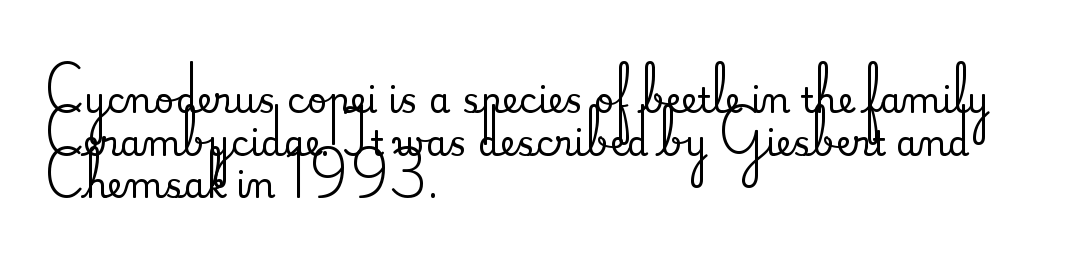
What kind of face is this? One with serifs. Note the varied advance widths — an 'i' is clearly narrower than an 'm'. A clean baseline with only descenders dipping below it. The type is set solid horizontally, with unmodified tracking. Posture: upright roman. Is the block centered? No — it sits flush against the left margin.
